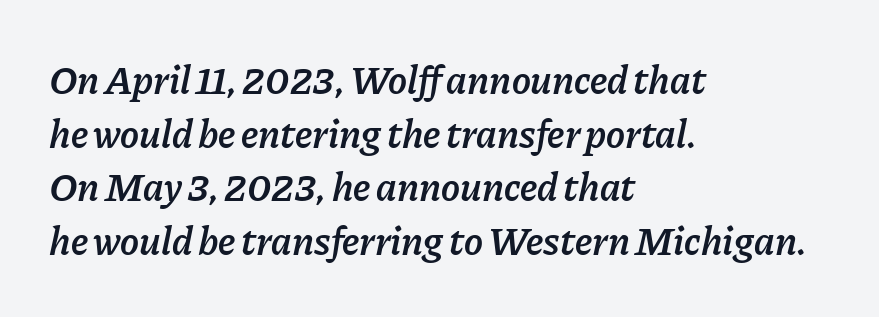
The rendering uses natural spacing where letterforms have individual widths. Interline gaps are of average width in this sample. How heavy is the stroke? Medium-heavy — a semibold, shy of bold. Descenders hang freely into open space. Does the copy run flush right? No — it runs flush left. Italic: yes, the glyphs are oblique.
